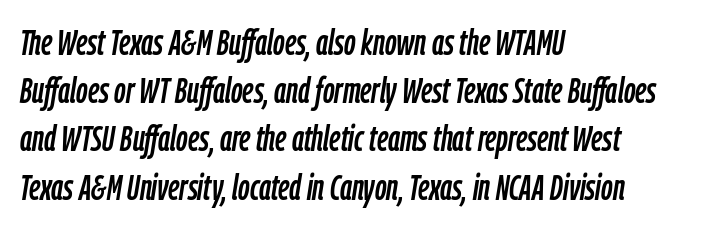
{"italic": "yes", "lean": "right", "slant_degrees": 9, "width": "condensed", "stroke_contrast": "low", "x_height": "medium", "monospaced": "no", "underline": "no", "align": "left", "line_spacing": "normal", "line_spacing_ratio": 1.34, "letter_spacing": "normal", "letter_spacing_em": 0.0, "glyph_px": 36}
